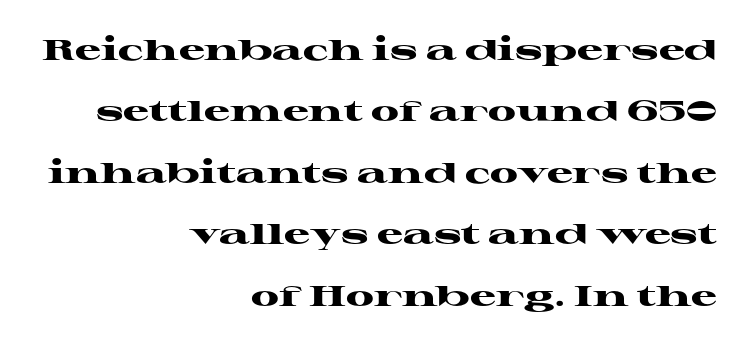
Q: Is the text bold? A: Yes.
Q: Is the text italic (slanted)? A: No, it is upright.
Q: Is the typeface a serif or a sans-serif typeface? A: Serif.
Q: Is the text underlined? A: No.
Q: How is the paragraph aligned? A: Right-aligned.
Q: Is the spacing between letters normal or unusually wide? A: Normal.
Q: Is the spacing between lines tight, normal or loose? A: Loose.
Q: Width (condensed, normal, or wide)? A: Wide.
Q: Stroke contrast? A: High.
Q: x-height? A: Medium.
Q: Monospaced? A: No.
